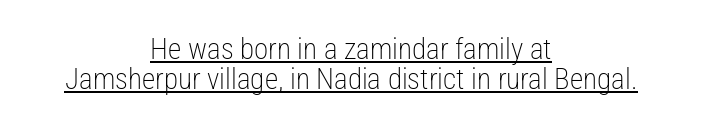
Q: Is the text bold? A: No.
Q: Is the text italic (slanted)? A: No, it is upright.
Q: Is the typeface a serif or a sans-serif typeface? A: Sans-serif.
Q: Is the text underlined? A: Yes.
Q: How is the paragraph aligned? A: Centered.
Q: Is the spacing between letters normal or unusually wide? A: Normal.
Q: Is the spacing between lines tight, normal or loose? A: Tight.
Q: Width (condensed, normal, or wide)? A: Condensed.
Q: Stroke contrast? A: Low.
Q: x-height? A: Medium.
Q: Monospaced? A: No.
